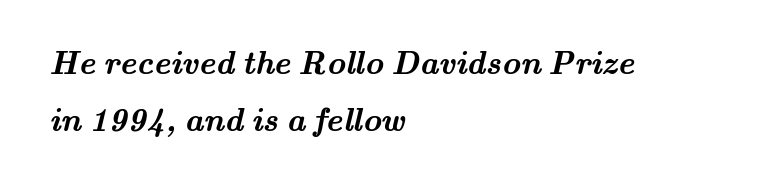
{"serif": "yes", "bold": "yes", "weight": "semibold", "width": "wide", "stroke_contrast": "medium", "x_height": "small", "monospaced": "no", "underline": "no", "align": "left", "line_spacing_ratio": 1.78, "letter_spacing": "normal", "letter_spacing_em": 0.0, "glyph_px": 32}
